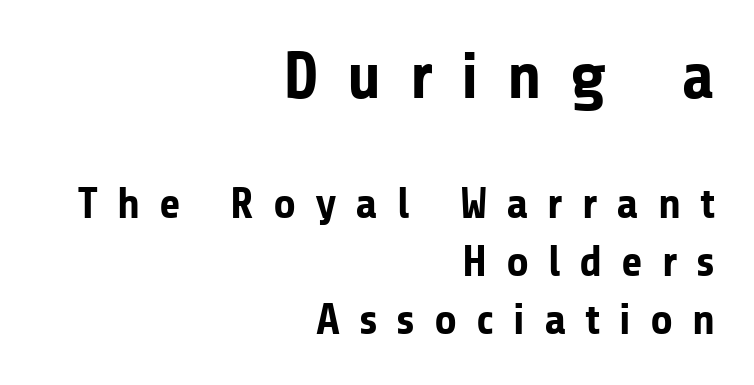
The image shows 66 px bold sans-serif type, upright; set right-aligned, normal line spacing (1.32x), unusually wide letter spacing (+0.43 em), not underlined; the first (top) block is 1.5x larger; low stroke contrast and a medium x-height.
